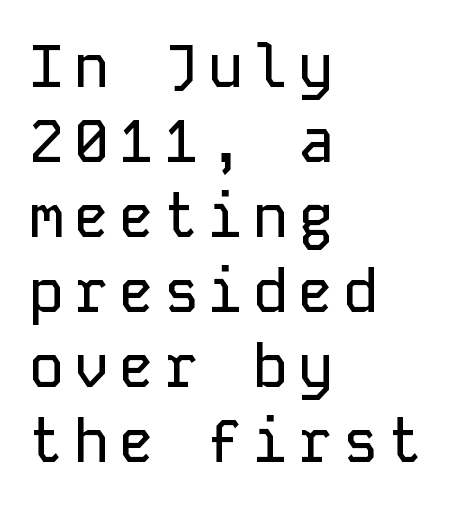
{"serif": "no", "italic": "no", "width": "normal", "stroke_contrast": "low", "x_height": "medium", "monospaced": "yes", "underline": "no", "align": "left", "line_spacing": "normal", "line_spacing_ratio": 1.27, "glyph_px": 59}
